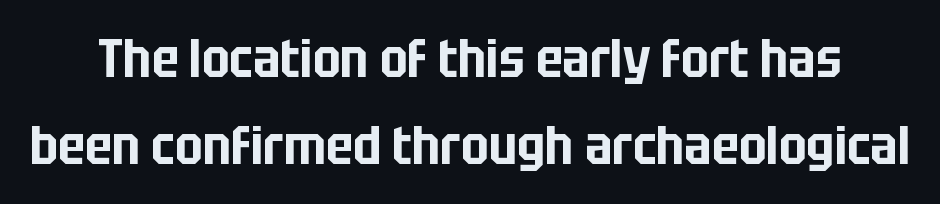
Q: Is the text italic (slanted)? A: No, it is upright.
Q: Is the typeface a serif or a sans-serif typeface? A: Sans-serif.
Q: Is the text underlined? A: No.
Q: Is the spacing between letters normal or unusually wide? A: Normal.
Q: Is the spacing between lines tight, normal or loose? A: Normal.
Q: Width (condensed, normal, or wide)? A: Condensed.
Q: Stroke contrast? A: Low.
Q: x-height? A: Large.
Q: Monospaced? A: No.
